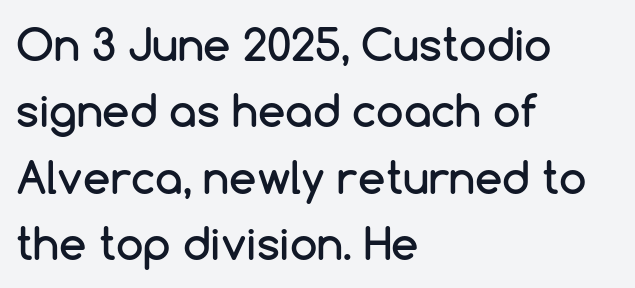
The image shows 44 px sans-serif type, upright; set left-aligned, normal line spacing (1.51x), normal letter spacing, not underlined; low stroke contrast and a medium x-height.
